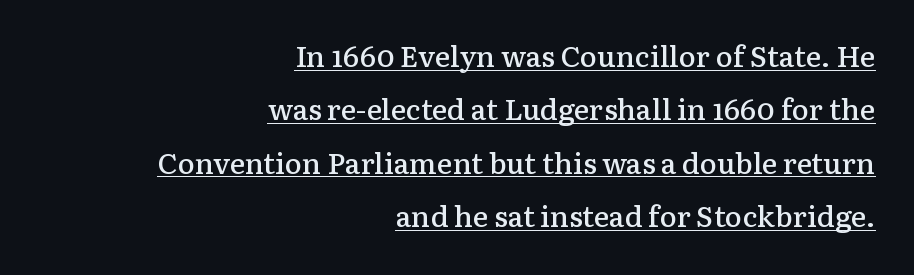
{"serif": "yes", "italic": "no", "bold": "semi", "weight": "semibold", "width": "normal", "stroke_contrast": "low", "x_height": "medium", "monospaced": "no", "underline": "yes", "align": "right", "line_spacing_ratio": 1.84, "letter_spacing": "normal", "letter_spacing_em": 0.0, "glyph_px": 29}
